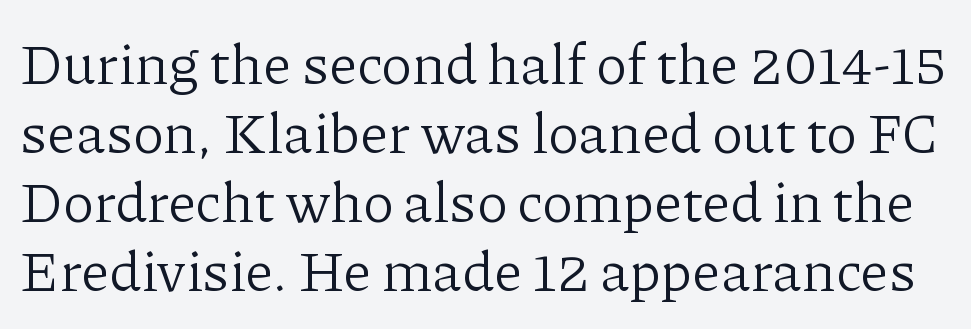
Q: Is the text bold? A: No.
Q: Is the text italic (slanted)? A: No, it is upright.
Q: Is the typeface a serif or a sans-serif typeface? A: Serif.
Q: Is the text underlined? A: No.
Q: Is the spacing between letters normal or unusually wide? A: Normal.
Q: Width (condensed, normal, or wide)? A: Normal.
Q: Stroke contrast? A: Low.
Q: x-height? A: Medium.
Q: Monospaced? A: No.
